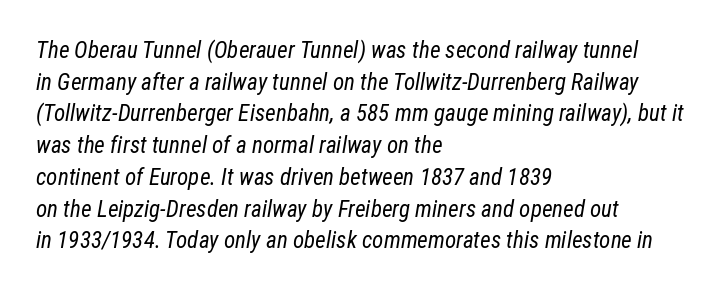
The image shows 23 px text type, italic (leaning right); set left-aligned, normal line spacing (1.38x), normal letter spacing, not underlined.
